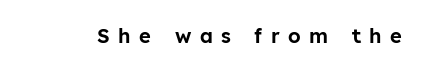
Letters rest on an invisible, unmarked baseline. Caption: expanded tracking, letters set apart. Do the letters lean? They stand straight.
